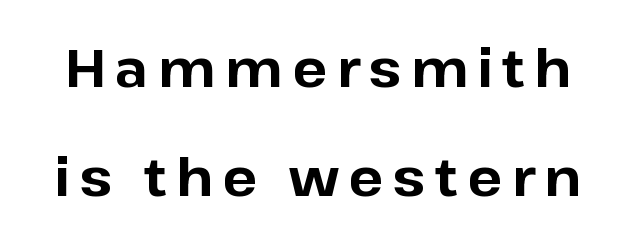
The image shows 52 px bold sans-serif type, upright; set loose line spacing (2.09x), not underlined; low stroke contrast and a medium x-height.
